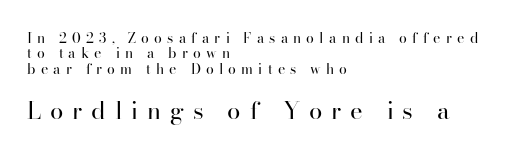
{"italic": "no", "bold": "no", "underline": "no", "align": "left", "line_spacing": "tight", "line_spacing_ratio": 1.09, "letter_spacing": "wide", "letter_spacing_em": 0.37, "larger_block": "second", "size_ratio": 1.71, "glyph_px": 24}
